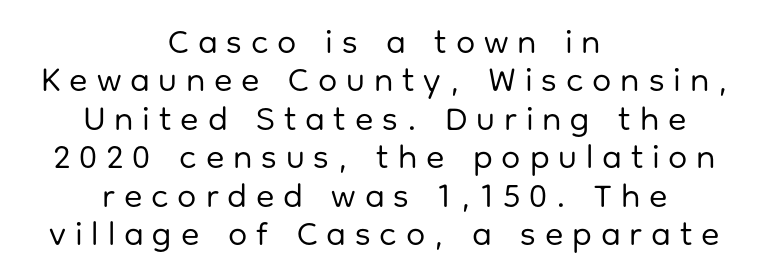
Q: Is the text bold? A: No.
Q: Is the text italic (slanted)? A: No, it is upright.
Q: Is the typeface a serif or a sans-serif typeface? A: Sans-serif.
Q: Is the text underlined? A: No.
Q: How is the paragraph aligned? A: Centered.
Q: Is the spacing between letters normal or unusually wide? A: Unusually wide.
Q: Is the spacing between lines tight, normal or loose? A: Tight.
Q: Width (condensed, normal, or wide)? A: Normal.
Q: Stroke contrast? A: Low.
Q: x-height? A: Medium.
Q: Monospaced? A: No.
